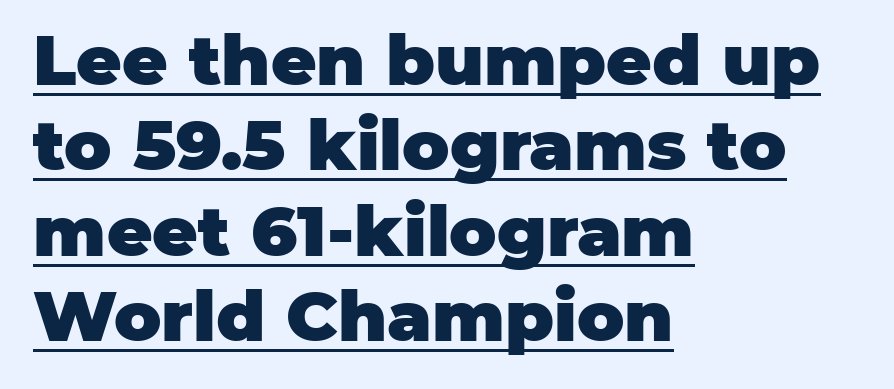
{"serif": "no", "italic": "no", "bold": "yes", "weight": "heavy", "width": "normal", "stroke_contrast": "low", "x_height": "large", "monospaced": "no", "underline": "yes", "align": "left", "line_spacing_ratio": 1.22, "letter_spacing": "normal", "letter_spacing_em": 0.0, "glyph_px": 70}
